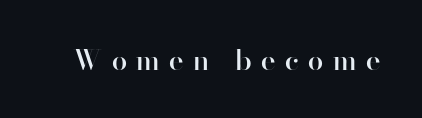
The typography opts for an upright posture over an oblique one. Nope, no serifs anywhere on these letters. Check under the words: just untouched page. Is this a fixed-width face? No — the glyphs have proportional, varying widths. What stands out about the letter spacing? Its width — letters are far apart. Its strokes are somewhat broadened, the hallmark of semibold type.
